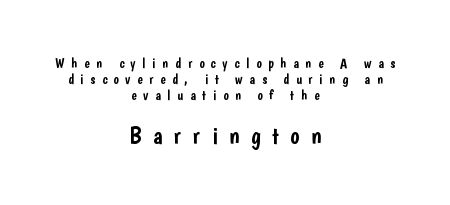
Does extra space separate the letters? Yes, quite a lot of it. Small over large — that's the arrangement of the two blocks here. If you measured baseline to baseline, you'd find a short distance. The baseline area is clear.
